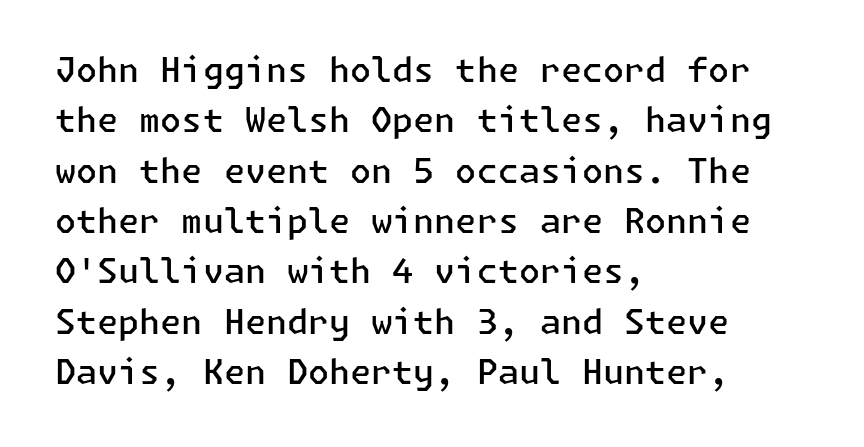
The image shows 34 px semibold sans-serif type, upright; set left-aligned, normal line spacing (1.48x), normal letter spacing, not underlined; low stroke contrast and a medium x-height.
